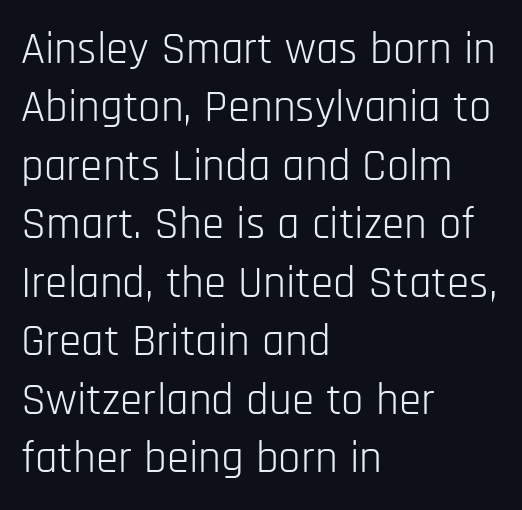
{"serif": "no", "italic": "no", "bold": "no", "weight": "light", "width": "condensed", "stroke_contrast": "low", "x_height": "large", "monospaced": "no", "underline": "no", "align": "left", "line_spacing": "normal", "line_spacing_ratio": 1.3, "letter_spacing": "normal", "letter_spacing_em": 0.0, "glyph_px": 45}
